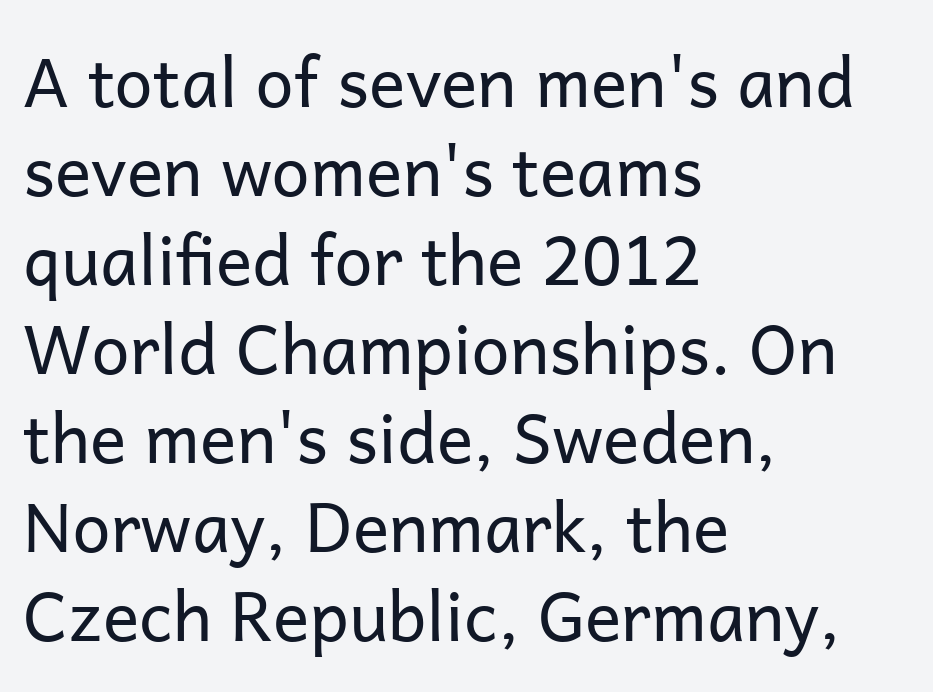
{"serif": "no", "italic": "no", "bold": "no", "weight": "regular", "width": "normal", "stroke_contrast": "low", "x_height": "medium", "monospaced": "no", "underline": "no", "align": "left", "line_spacing": "normal", "line_spacing_ratio": 1.31, "letter_spacing": "normal", "letter_spacing_em": 0.0, "glyph_px": 68}
